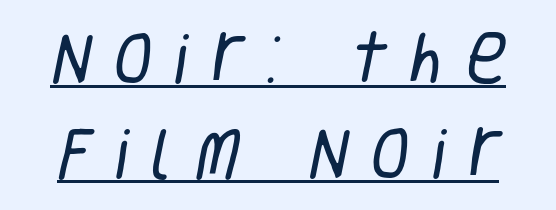
The line-height multiplier appears to be the usual default. The letters carry no serifs — their stems end cleanly without finishing strokes. Looks like regular typesetting: each glyph gets only the width it needs. The face used here appears with an underline applied. Ink coverage per letter is moderate at most.
